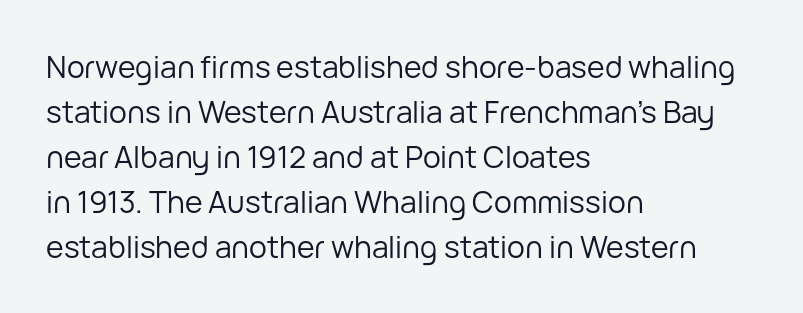
The image shows 30 px regular-weight sans-serif type, upright; set left-aligned, normal line spacing (1.5x), normal letter spacing, not underlined; low stroke contrast and a medium x-height.
